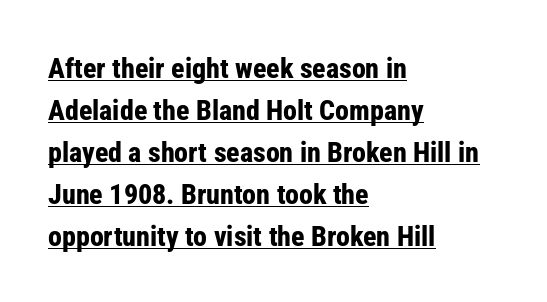
The image shows 28 px bold, condensed sans-serif type, upright; set left-aligned, normal line spacing (1.5x), normal letter spacing, underlined; low stroke contrast and a medium x-height.
